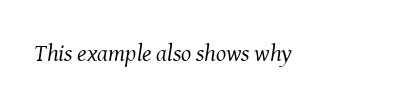
The space directly below the letters is spotless. Caption: face not bold, strokes unweighted. Is the block centered? No — it sits flush against the left margin. The specimen reads as italic at a glance. Here the glyphs are tracked normally, forming tight word shapes.
